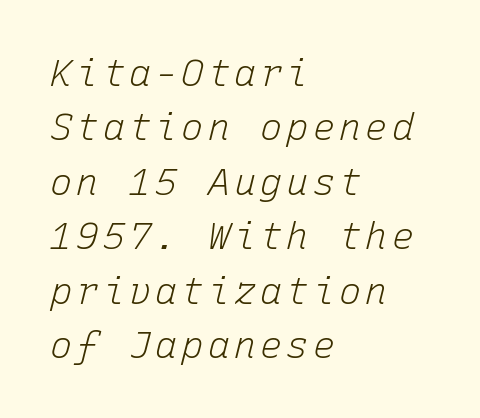
Q: Is the text bold? A: No.
Q: Is the text italic (slanted)? A: Yes, it leans right by about 15 degrees.
Q: Is the text underlined? A: No.
Q: How is the paragraph aligned? A: Left-aligned.
Q: Is the spacing between lines tight, normal or loose? A: Normal.
Q: Width (condensed, normal, or wide)? A: Normal.
Q: Stroke contrast? A: Low.
Q: x-height? A: Medium.
Q: Monospaced? A: Yes.
